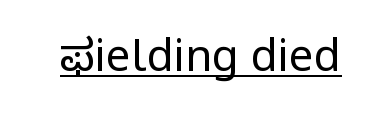
{"serif": "no", "italic": "no", "bold": "no", "weight": "regular", "width": "condensed", "stroke_contrast": "low", "x_height": "large", "monospaced": "no", "underline": "yes", "letter_spacing": "normal", "letter_spacing_em": 0.0, "glyph_px": 44}
